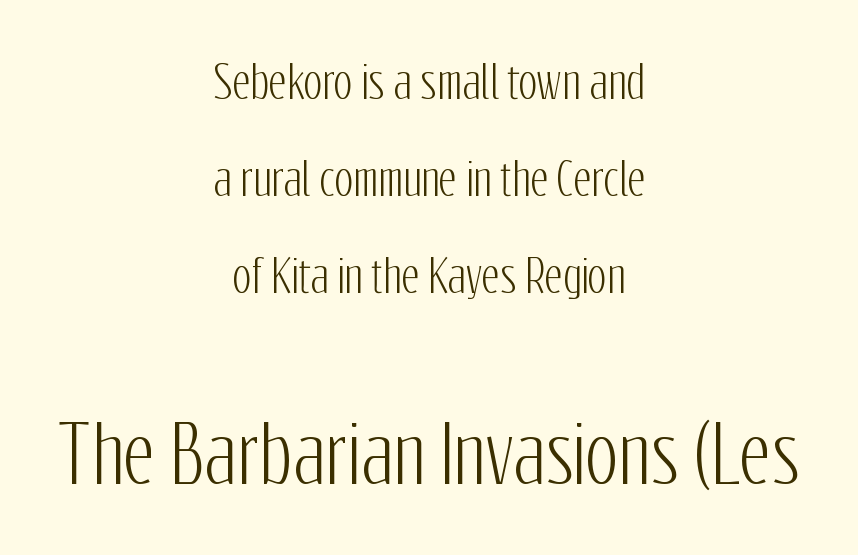
The image shows 77 px condensed sans-serif type, upright; set centered, loose line spacing (2.2x), normal letter spacing, not underlined; the second (bottom) block is 1.75x larger; low stroke contrast and a medium x-height.
